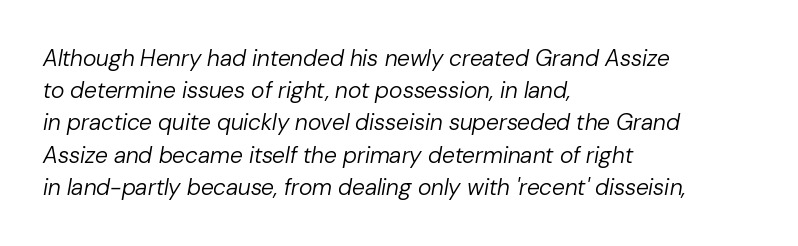
The image shows 23 px text type, italic (leaning right); set left-aligned, normal line spacing (1.4x), normal letter spacing, not underlined.
